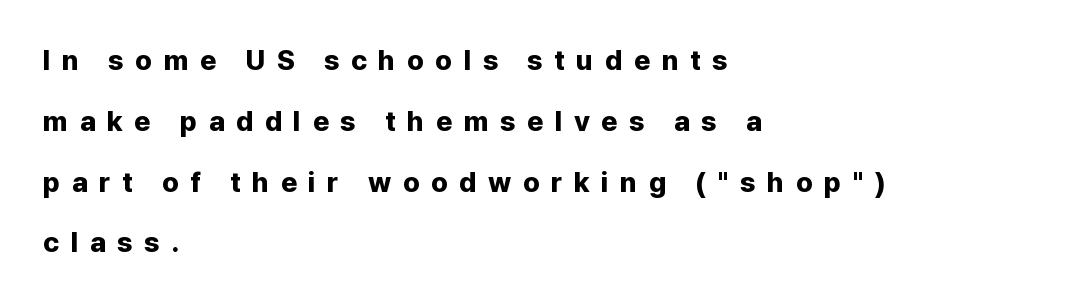
The letterforms stand isolated, each surrounded by extra space. The passage shown is not underscored anywhere. Pretty heavy lettering here — definitely bold. Stroke terminals: plain, sans-serif. The paragraph has a hard left edge and a soft right edge.
